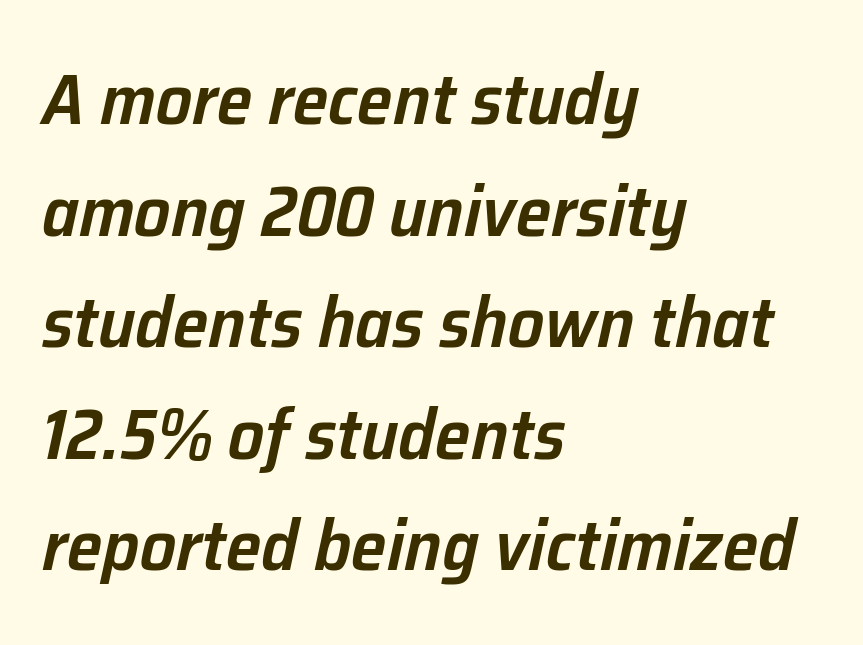
Q: Is the text bold? A: Semi-bold.
Q: Is the text italic (slanted)? A: Yes, it leans right by about 12 degrees.
Q: Is the text underlined? A: No.
Q: How is the paragraph aligned? A: Left-aligned.
Q: Is the spacing between letters normal or unusually wide? A: Normal.
Q: Is the spacing between lines tight, normal or loose? A: Normal.
Q: Width (condensed, normal, or wide)? A: Normal.
Q: Stroke contrast? A: Low.
Q: x-height? A: Medium.
Q: Monospaced? A: No.
